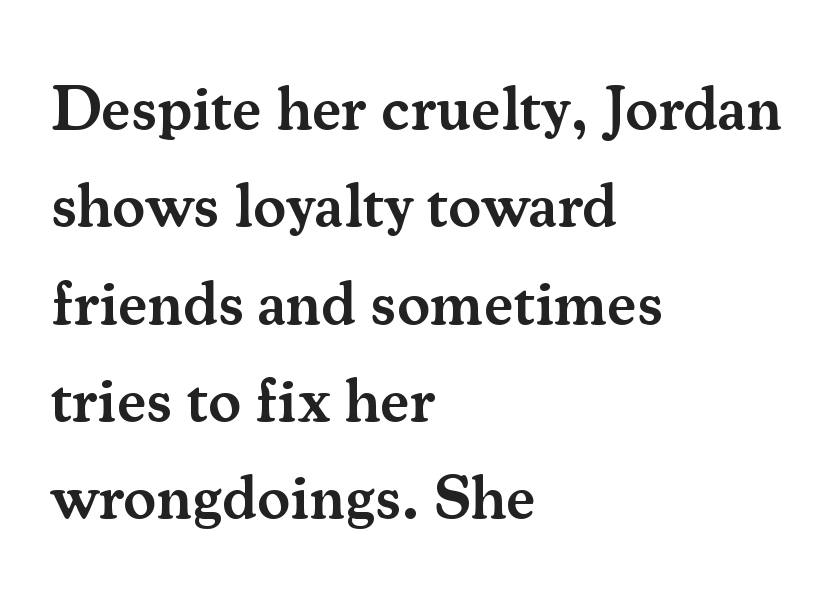
Check the space under the baseline: it is left empty. Italic? Not at all — the glyphs are vertical. Successive baselines arrive at the customary interval. Think of a printed novel: that variable character pitch is what you see here. Nobody touched the tracking dial on this one. Layout note: lines flush left.
